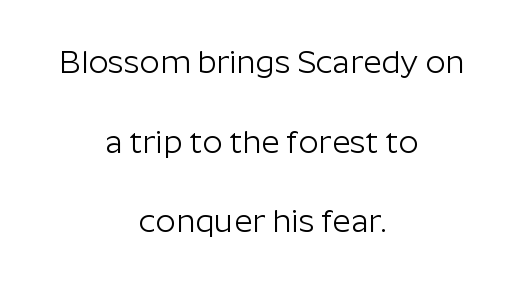
Q: Is the text bold? A: No.
Q: Is the text italic (slanted)? A: No, it is upright.
Q: Is the typeface a serif or a sans-serif typeface? A: Sans-serif.
Q: Is the text underlined? A: No.
Q: How is the paragraph aligned? A: Centered.
Q: Is the spacing between letters normal or unusually wide? A: Normal.
Q: Is the spacing between lines tight, normal or loose? A: Loose.
Q: Width (condensed, normal, or wide)? A: Normal.
Q: Stroke contrast? A: Low.
Q: x-height? A: Medium.
Q: Monospaced? A: No.
